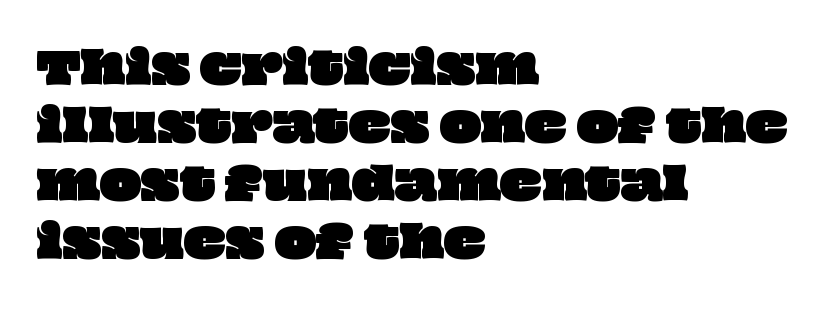
{"width": "wide", "stroke_contrast": "low", "x_height": "large", "monospaced": "no", "underline": "no", "align": "left", "line_spacing": "normal", "line_spacing_ratio": 1.32, "letter_spacing": "normal", "letter_spacing_em": 0.0, "glyph_px": 44}
